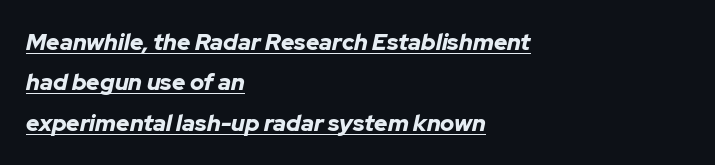
Q: Is the text bold? A: Yes.
Q: Is the text italic (slanted)? A: Yes, it leans right by about 12 degrees.
Q: Is the text underlined? A: Yes.
Q: How is the paragraph aligned? A: Left-aligned.
Q: Is the spacing between letters normal or unusually wide? A: Normal.
